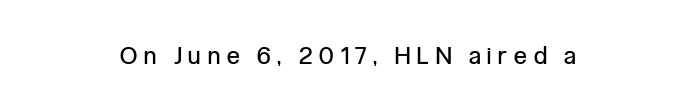
Q: Is the text bold? A: No.
Q: Is the text italic (slanted)? A: No, it is upright.
Q: Is the text underlined? A: No.
Q: How is the paragraph aligned? A: Centered.
Q: Is the spacing between letters normal or unusually wide? A: Unusually wide.
